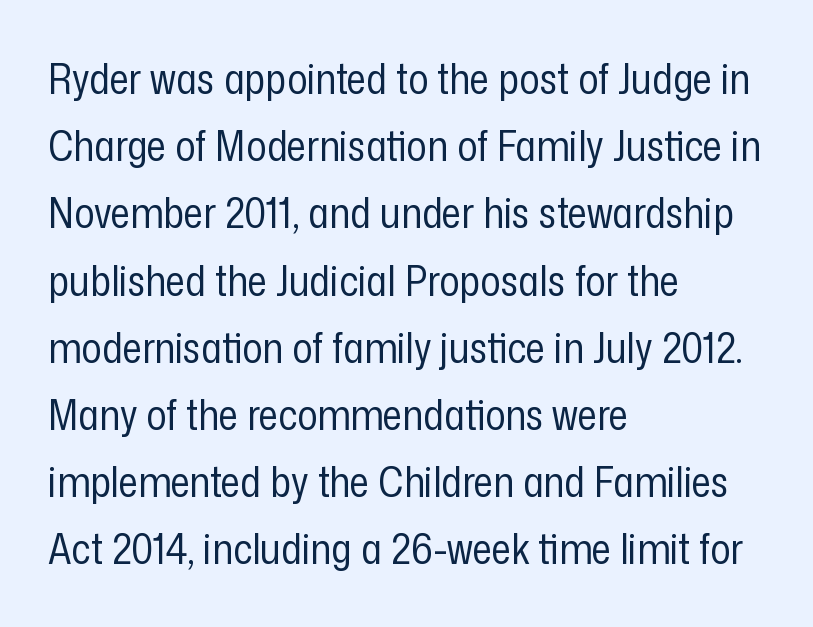
The image shows 42 px regular-weight, condensed sans-serif type, upright; set left-aligned, normal line spacing (1.6x), normal letter spacing, not underlined; low stroke contrast and a medium x-height.
